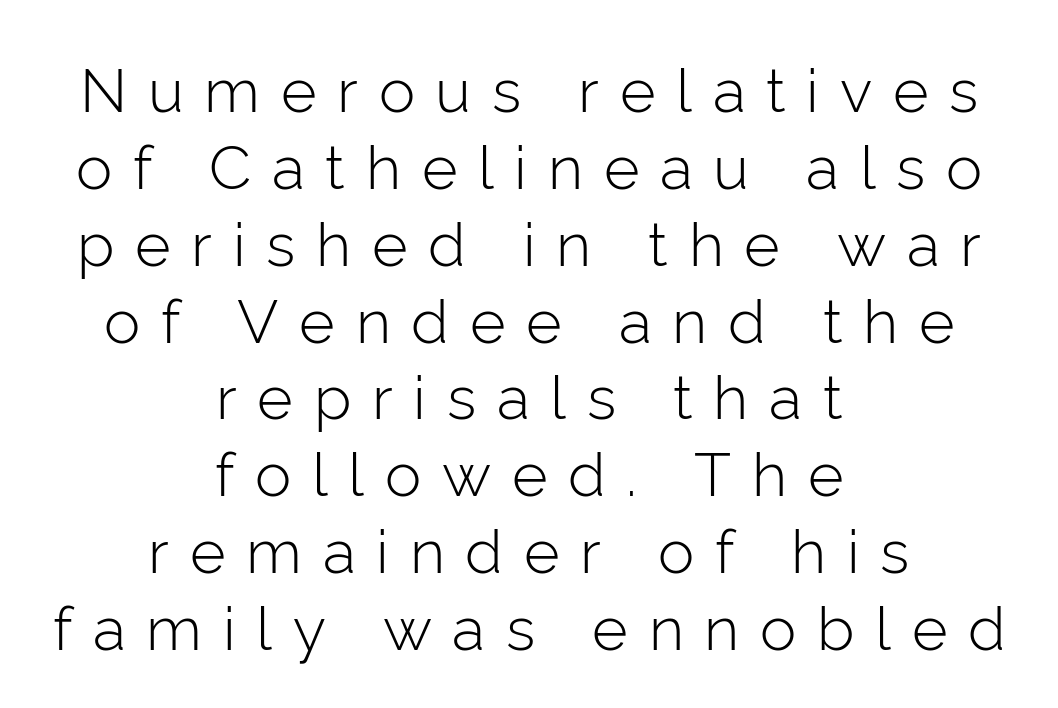
The image shows 61 px light sans-serif type, upright; set centered, normal line spacing (1.26x), unusually wide letter spacing (+0.34 em), not underlined; low stroke contrast and a medium x-height.
